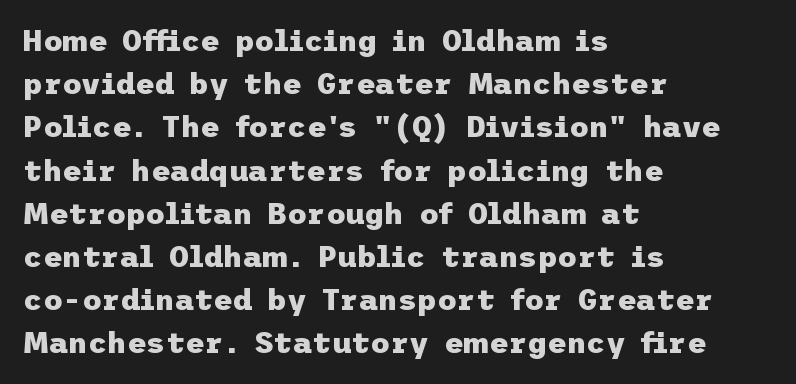
Notice how the stems are strictly vertical — no italics here. This rendering uses left alignment, leaving the right contour irregular. Default kerning and tracking; the words read as compact shapes. Summary of weight: heavy, a full bold. To sum up the face: it is a sans, with no serifs.
